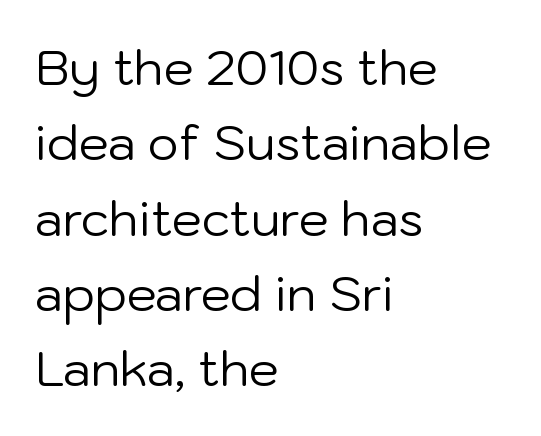
Q: Is the text bold? A: No.
Q: Is the text italic (slanted)? A: No, it is upright.
Q: Is the typeface a serif or a sans-serif typeface? A: Sans-serif.
Q: Is the text underlined? A: No.
Q: How is the paragraph aligned? A: Left-aligned.
Q: Is the spacing between letters normal or unusually wide? A: Normal.
Q: Is the spacing between lines tight, normal or loose? A: Normal.
Q: Width (condensed, normal, or wide)? A: Normal.
Q: Stroke contrast? A: Low.
Q: x-height? A: Medium.
Q: Monospaced? A: No.
